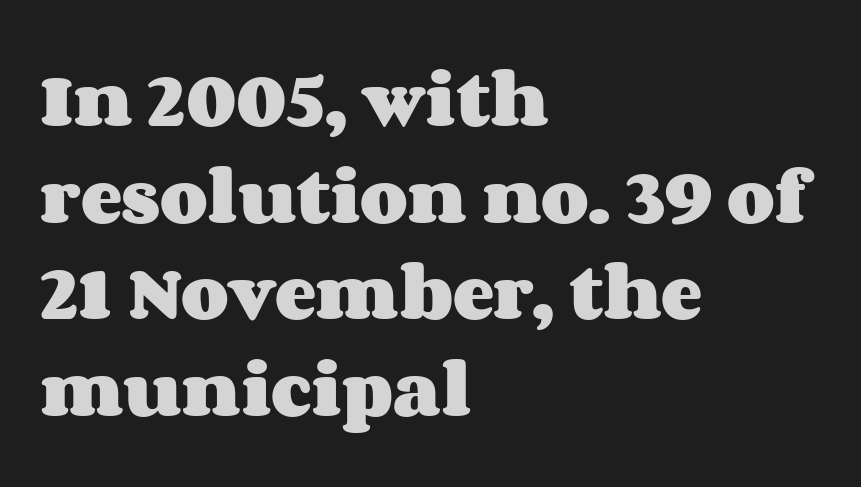
Q: Is the text bold? A: Yes.
Q: Is the text italic (slanted)? A: No, it is upright.
Q: Is the text underlined? A: No.
Q: How is the paragraph aligned? A: Left-aligned.
Q: Is the spacing between letters normal or unusually wide? A: Normal.
Q: Is the spacing between lines tight, normal or loose? A: Normal.
Q: Width (condensed, normal, or wide)? A: Wide.
Q: Stroke contrast? A: Medium.
Q: x-height? A: Large.
Q: Monospaced? A: No.
